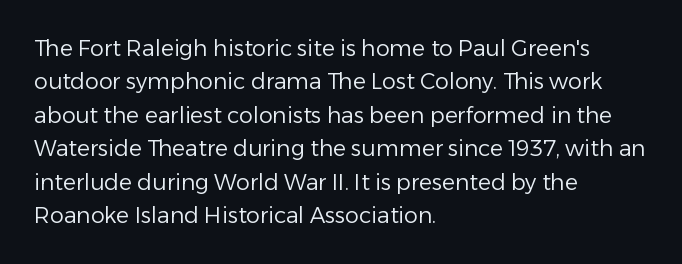
{"italic": "no", "bold": "no", "underline": "no", "align": "left", "line_spacing": "normal", "line_spacing_ratio": 1.52, "letter_spacing": "normal", "letter_spacing_em": 0.0, "glyph_px": 22}
